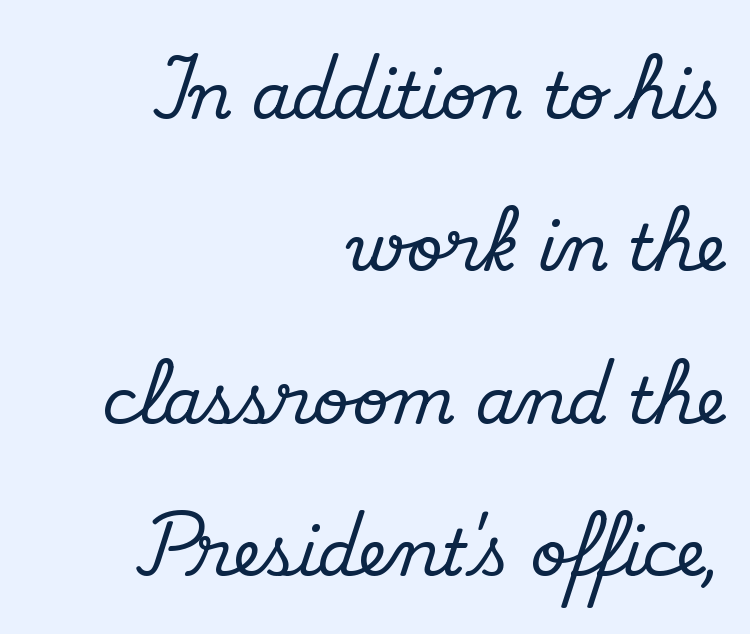
The words here are not underlined. Does extra space separate the letters? No, they use regular spacing. A typesetter would label this face a serif. This rendering uses right alignment, leaving the left contour irregular. Vertical spacing — loose. Proportional: the letters do not fall into vertical columns.
